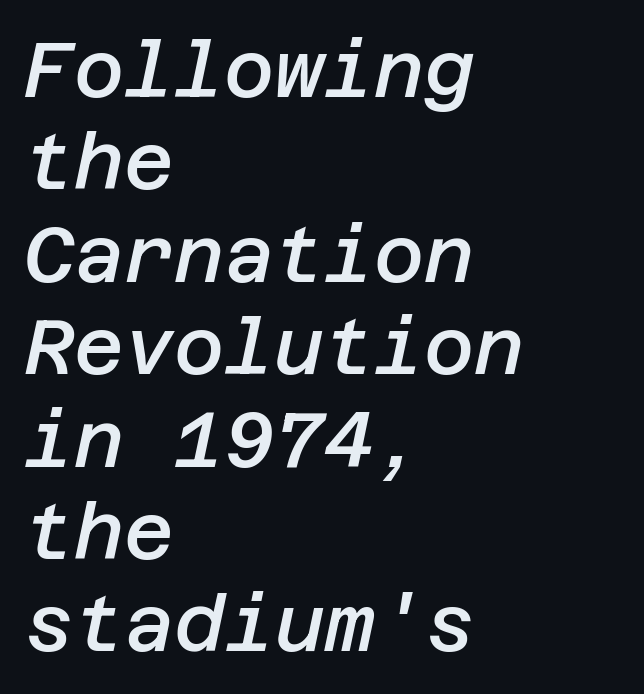
The image shows 77 px semibold type, italic (leaning right); set left-aligned, line spacing 1.2x, normal letter spacing, not underlined; low stroke contrast and a large x-height.
